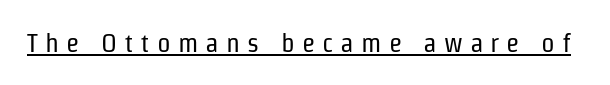
{"italic": "no", "bold": "no", "underline": "yes", "letter_spacing": "wide", "letter_spacing_em": 0.27, "glyph_px": 27}
